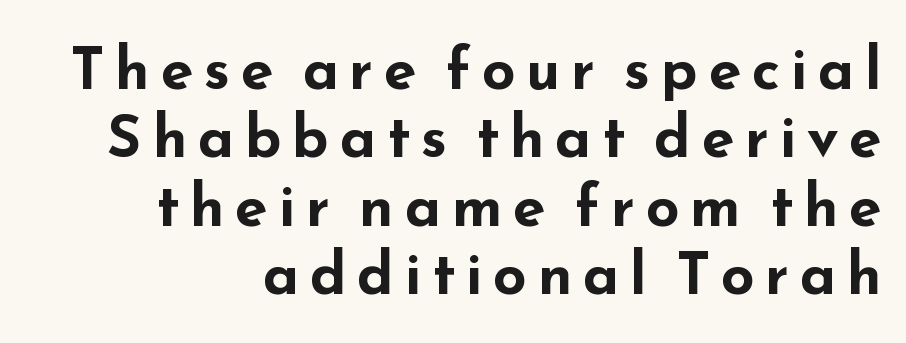
The image shows 59 px bold, wide sans-serif type, upright; set right-aligned, line spacing 1.16x, not underlined; low stroke contrast and a small x-height.
